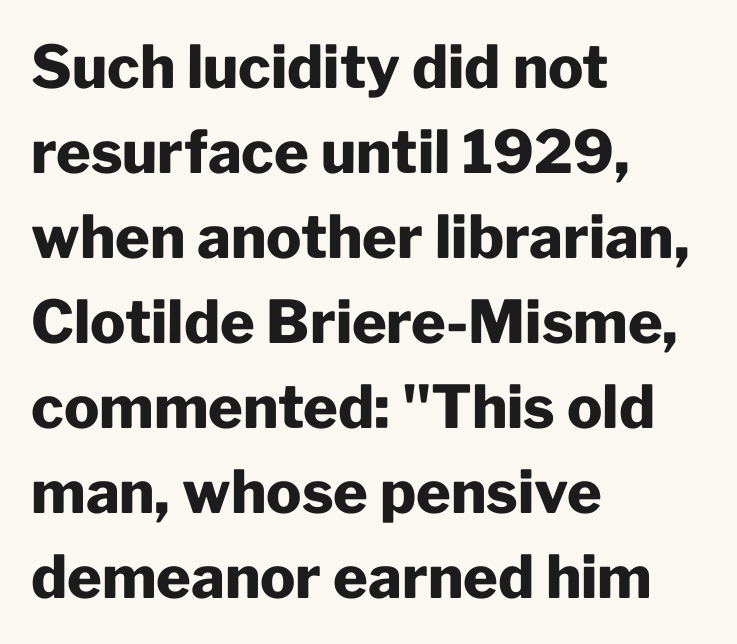
The image shows 59 px heavy sans-serif type, upright; set left-aligned, normal line spacing (1.44x), normal letter spacing, not underlined; low stroke contrast and a medium x-height.
